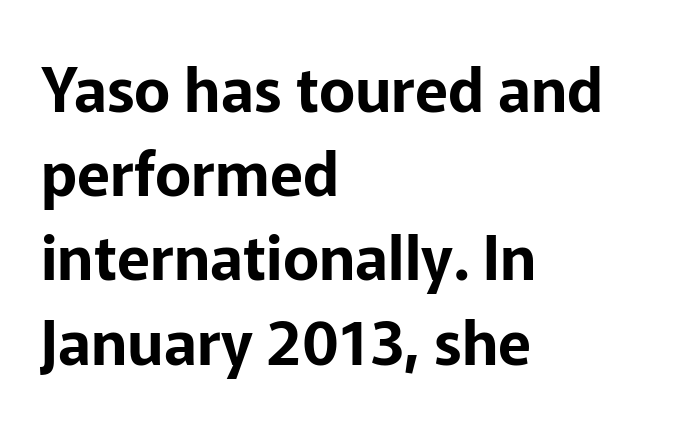
The image shows 61 px sans-serif type, upright; set left-aligned, normal line spacing (1.38x), normal letter spacing, not underlined; low stroke contrast and a medium x-height.
